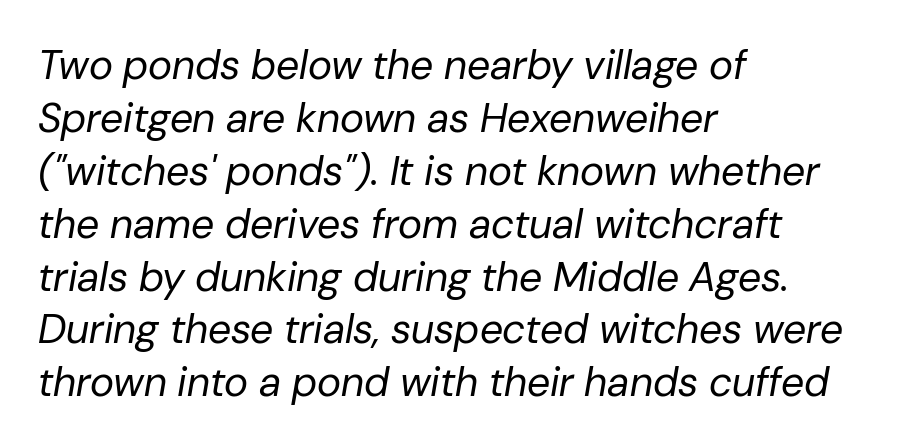
These lines are rendered in a variable-pitch font. The words here are not underlined. Short note: letters normally spaced. Letters have the restrained weight of plain body copy at most. The typography opts for an oblique posture over an upright one.
